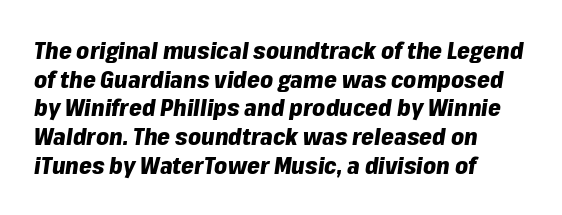
The image shows 23 px bold type, italic (leaning right); set left-aligned, normal line spacing (1.25x), normal letter spacing, not underlined.
